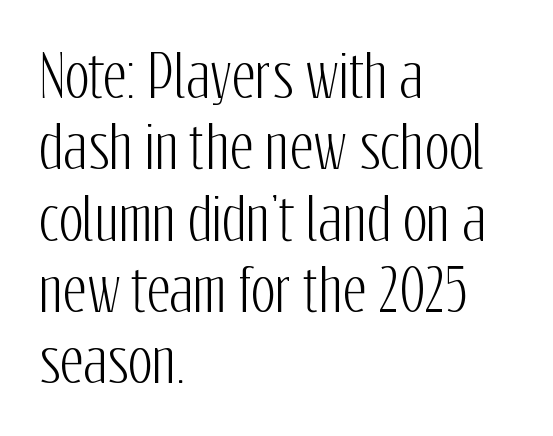
Just letters on the line, the space beneath them empty. Tracking here is standard; glyphs follow each other at the usual distance. Serifs: no, the terminals of the letterforms are clean. This sample has the flowing, uneven cadence of proportional lettering. Ordinary non-slanted type is in use.
